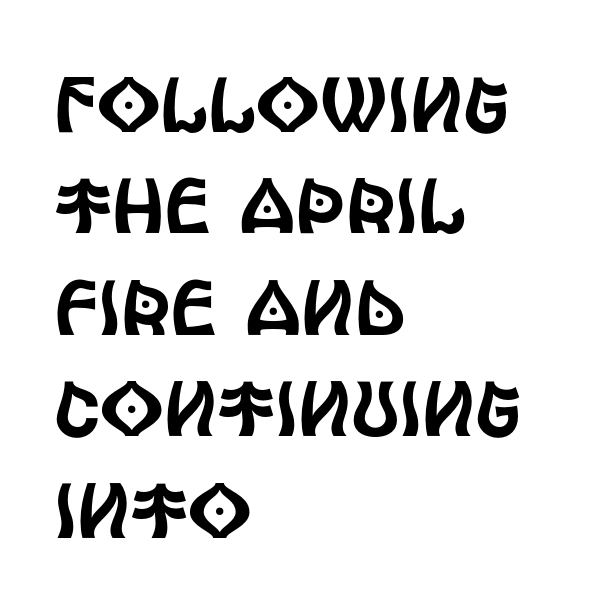
{"serif": "no", "italic": "no", "width": "condensed", "x_height": "large", "monospaced": "no", "underline": "no", "align": "left", "line_spacing": "normal", "line_spacing_ratio": 1.3, "letter_spacing": "normal", "letter_spacing_em": 0.0, "glyph_px": 78}
